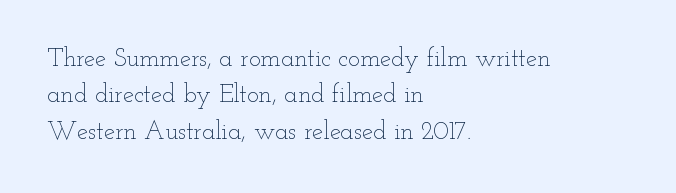
In terms of posture, this sample is upright. The passage shown has conventional tracking throughout. The zone under the glyphs is completely vacant. The lines are quadded left. These glyphs show unthickened strokes, regular width or finer. Rows of type keep a routine distance in the vertical direction.
